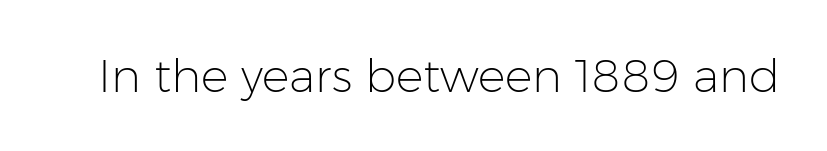
Q: Is the text bold? A: No.
Q: Is the text italic (slanted)? A: No, it is upright.
Q: Is the typeface a serif or a sans-serif typeface? A: Sans-serif.
Q: Is the text underlined? A: No.
Q: Is the spacing between letters normal or unusually wide? A: Normal.
Q: Width (condensed, normal, or wide)? A: Normal.
Q: Stroke contrast? A: Low.
Q: x-height? A: Medium.
Q: Monospaced? A: No.
